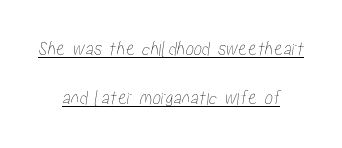
Q: Is the text underlined? A: Yes.
Q: How is the paragraph aligned? A: Centered.
Q: Is the spacing between letters normal or unusually wide? A: Normal.
Q: Is the spacing between lines tight, normal or loose? A: Loose.
